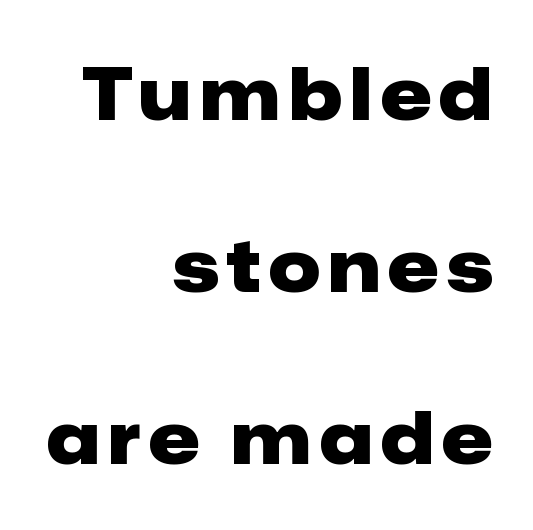
{"serif": "no", "italic": "no", "bold": "yes", "weight": "heavy", "width": "normal", "stroke_contrast": "low", "x_height": "medium", "monospaced": "no", "underline": "no", "align": "right", "line_spacing": "loose", "line_spacing_ratio": 2.39, "glyph_px": 72}
